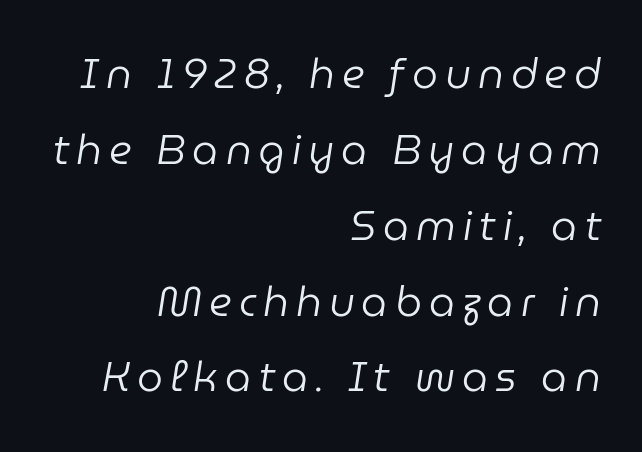
The text carries the slant typical of an italic or oblique font. Think of a printed novel: that variable character pitch is what you see here. Does the copy run flush right? Yes — the right margin is perfectly even. The passage shown is not underscored anywhere. Summary of weight: not heavy and not bold.
